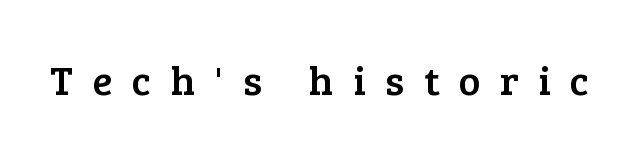
Check under the words: just untouched page. Stroke terminals: seriffed. The line texture is sparse and dotted thanks to wide tracking. The passage shown is typed in a proportional face where columns would drift. Rendered with straight, roman letterforms.
